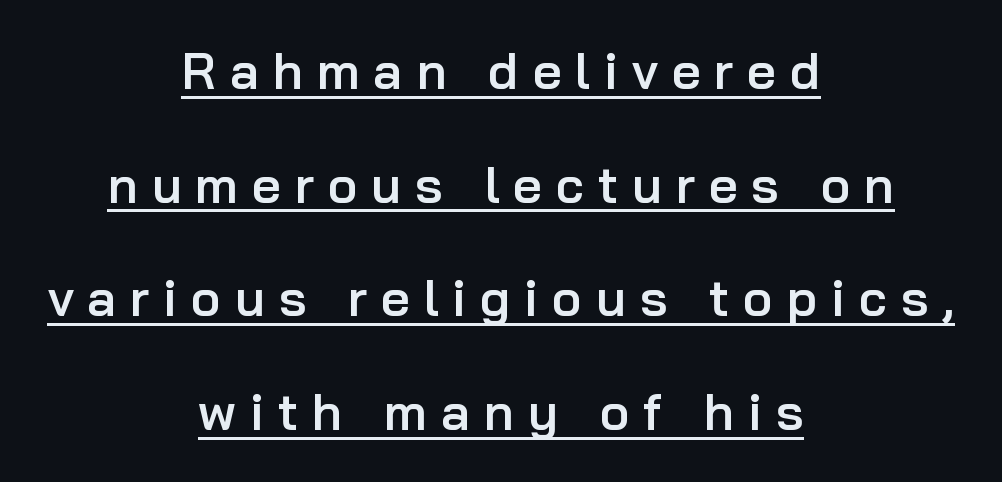
Q: Is the text bold? A: Semi-bold.
Q: Is the text italic (slanted)? A: No, it is upright.
Q: Is the typeface a serif or a sans-serif typeface? A: Sans-serif.
Q: Is the text underlined? A: Yes.
Q: How is the paragraph aligned? A: Centered.
Q: Is the spacing between letters normal or unusually wide? A: Unusually wide.
Q: Is the spacing between lines tight, normal or loose? A: Loose.
Q: Width (condensed, normal, or wide)? A: Normal.
Q: Stroke contrast? A: Low.
Q: x-height? A: Medium.
Q: Monospaced? A: No.
